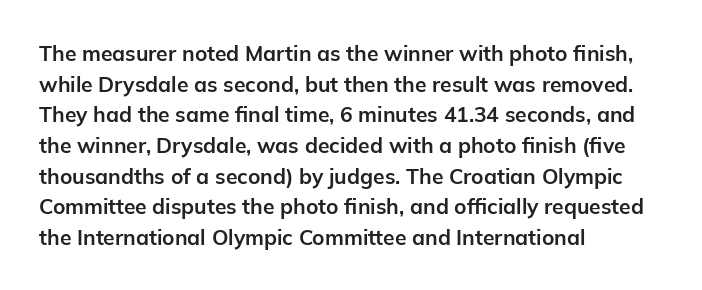
{"italic": "no", "bold": "yes", "underline": "no", "align": "left", "line_spacing": "normal", "line_spacing_ratio": 1.46, "letter_spacing": "normal", "letter_spacing_em": 0.0, "glyph_px": 21}
